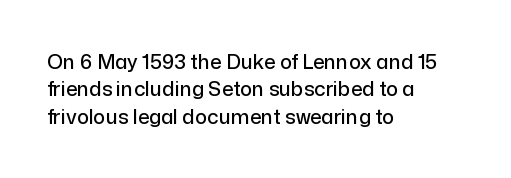
The specimen omits any rule beneath the text block's lines. The face used here is rendered with its standard letterfit. Posture: straight, roman, zero tilt. A student would call this left alignment; a typographer would say flush left, rag right. If you measured baseline to baseline, you'd find a middling distance.
